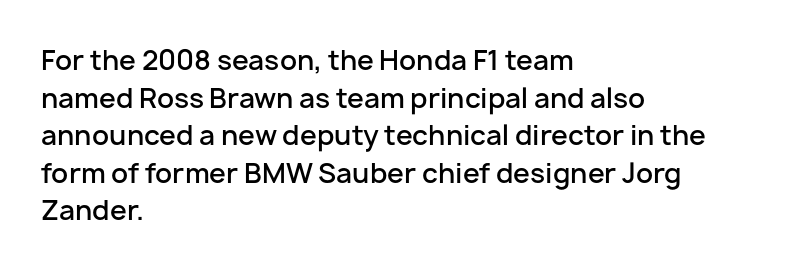
{"italic": "no", "bold": "semi", "underline": "no", "align": "left", "line_spacing": "normal", "line_spacing_ratio": 1.39, "letter_spacing": "normal", "letter_spacing_em": 0.0, "glyph_px": 27}
